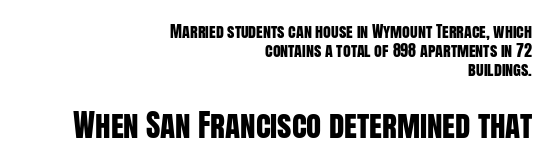
Q: Is the text italic (slanted)? A: No, it is upright.
Q: Is the typeface a serif or a sans-serif typeface? A: Sans-serif.
Q: Is the text underlined? A: No.
Q: How is the paragraph aligned? A: Right-aligned.
Q: Is the spacing between letters normal or unusually wide? A: Normal.
Q: Which block of text is set in a larger size, the first (top) or the second (bottom)? A: The second (bottom) one.
Q: Width (condensed, normal, or wide)? A: Condensed.
Q: Stroke contrast? A: Low.
Q: x-height? A: Large.
Q: Monospaced? A: No.
